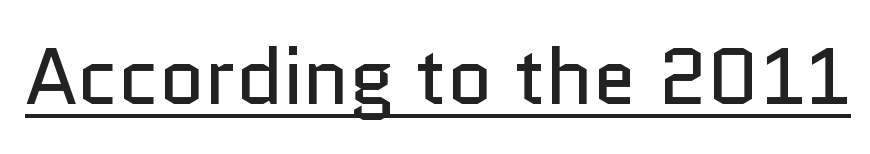
{"serif": "no", "italic": "no", "bold": "no", "weight": "regular", "width": "normal", "stroke_contrast": "low", "x_height": "medium", "monospaced": "no", "underline": "yes", "letter_spacing": "normal", "letter_spacing_em": 0.0, "glyph_px": 79}
